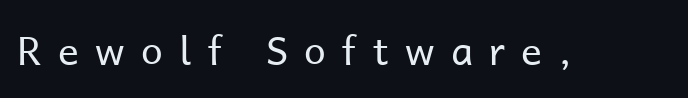
Q: Is the text bold? A: No.
Q: Is the text italic (slanted)? A: No, it is upright.
Q: Is the typeface a serif or a sans-serif typeface? A: Sans-serif.
Q: Is the text underlined? A: No.
Q: Is the spacing between letters normal or unusually wide? A: Unusually wide.
Q: Width (condensed, normal, or wide)? A: Normal.
Q: Stroke contrast? A: Low.
Q: x-height? A: Medium.
Q: Monospaced? A: No.
